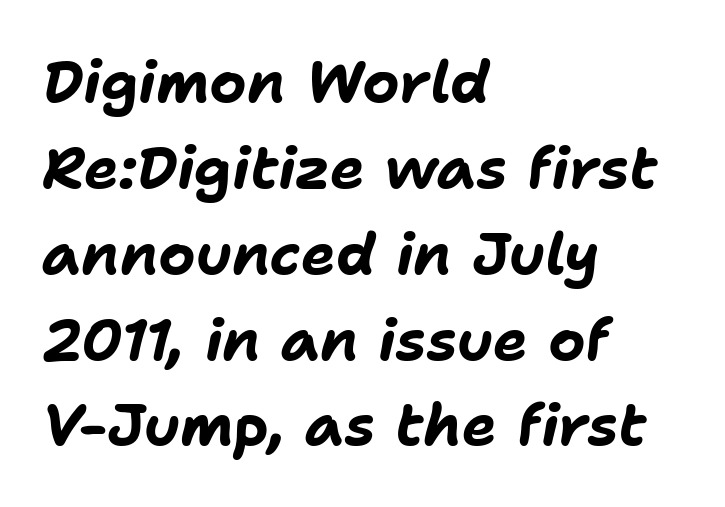
The image shows 58 px bold type, italic (leaning right); set left-aligned, normal line spacing (1.48x), normal letter spacing, not underlined; low stroke contrast and a medium x-height.
